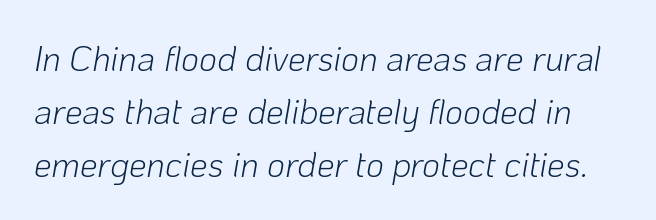
The glyphs look as if they've been sheared to an angle. Is this a heavy cut? Hardly; it is regular or lighter. Compared with typical body copy, the letter spacing here is the same. Regarding leading, the lines here are spaced in the standard way. Looks like regular typesetting: each glyph gets only the width it needs. Rule under the text: the space is simply empty.
